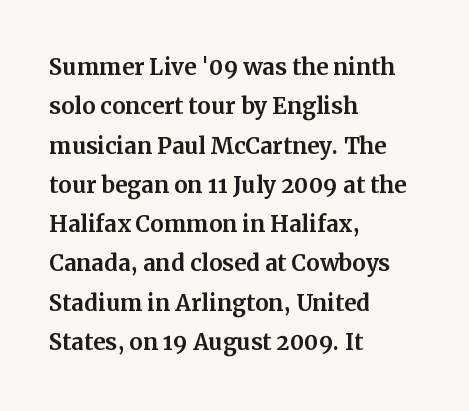
Q: Is the text italic (slanted)? A: No, it is upright.
Q: Is the typeface a serif or a sans-serif typeface? A: Serif.
Q: Is the text underlined? A: No.
Q: How is the paragraph aligned? A: Left-aligned.
Q: Is the spacing between letters normal or unusually wide? A: Normal.
Q: Is the spacing between lines tight, normal or loose? A: Normal.
Q: Width (condensed, normal, or wide)? A: Normal.
Q: Stroke contrast? A: Medium.
Q: x-height? A: Medium.
Q: Monospaced? A: No.
